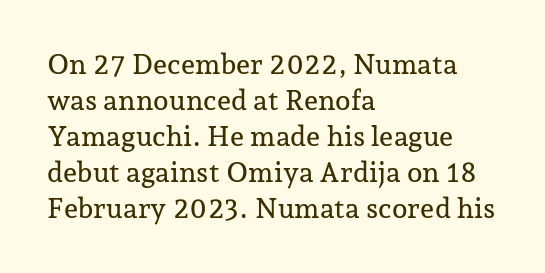
Q: Is the text italic (slanted)? A: No, it is upright.
Q: Is the typeface a serif or a sans-serif typeface? A: Serif.
Q: Is the text underlined? A: No.
Q: How is the paragraph aligned? A: Left-aligned.
Q: Is the spacing between letters normal or unusually wide? A: Normal.
Q: Is the spacing between lines tight, normal or loose? A: Normal.
Q: Width (condensed, normal, or wide)? A: Normal.
Q: Stroke contrast? A: Low.
Q: x-height? A: Medium.
Q: Monospaced? A: No.
